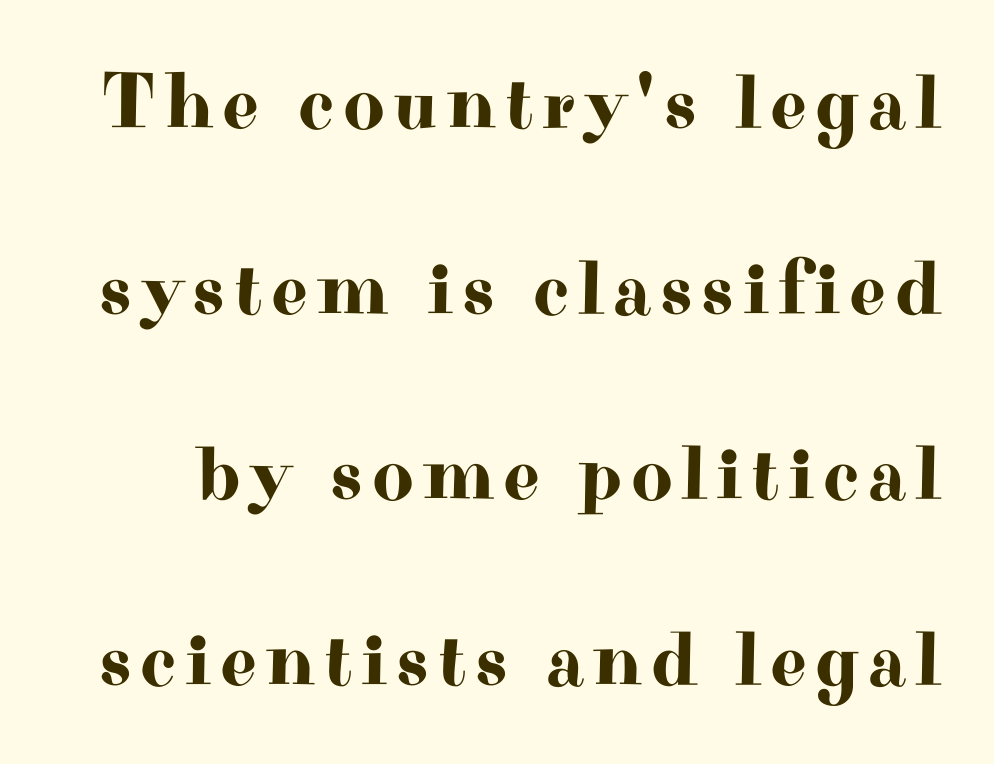
{"serif": "yes", "italic": "no", "width": "wide", "stroke_contrast": "high", "x_height": "small", "monospaced": "no", "underline": "no", "line_spacing": "loose", "line_spacing_ratio": 2.32, "glyph_px": 80}
